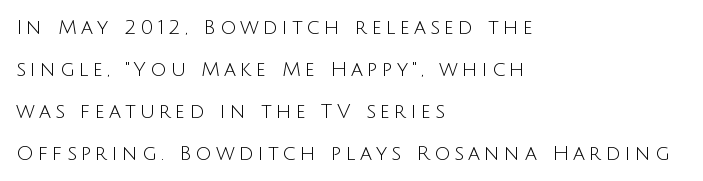
The image shows 20 px text type, upright; set left-aligned, loose line spacing (2.1x), unusually wide letter spacing (+0.21 em), not underlined.
